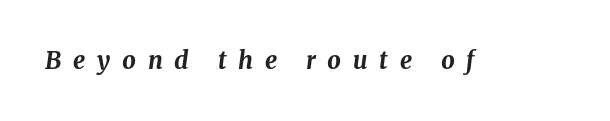
This rendering features lettering with no underline. Does extra space separate the letters? Yes, quite a lot of it. Yep, that's italic — everything's leaning. What weight is shown? A full bold with thick strokes.
